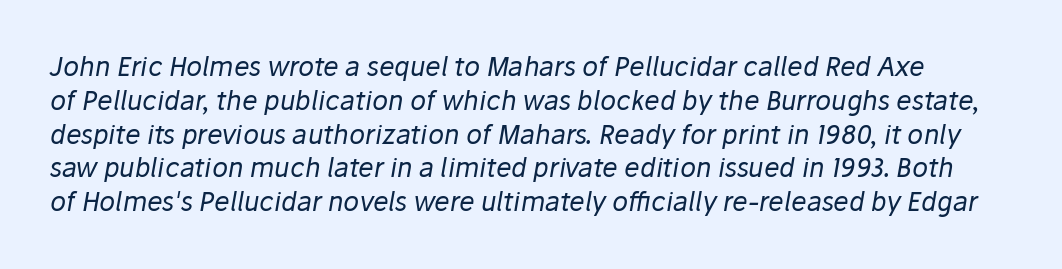
{"italic": "yes", "lean": "right", "slant_degrees": 10, "bold": "no", "underline": "no", "line_spacing": "normal", "line_spacing_ratio": 1.3, "letter_spacing": "normal", "letter_spacing_em": 0.0, "glyph_px": 26}
